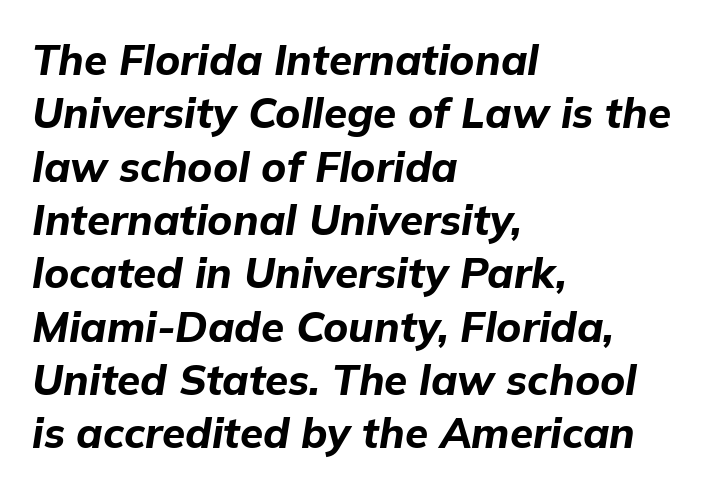
The image shows 42 px bold type, italic (leaning right); set left-aligned, normal line spacing (1.27x), normal letter spacing, not underlined; low stroke contrast and a medium x-height.
